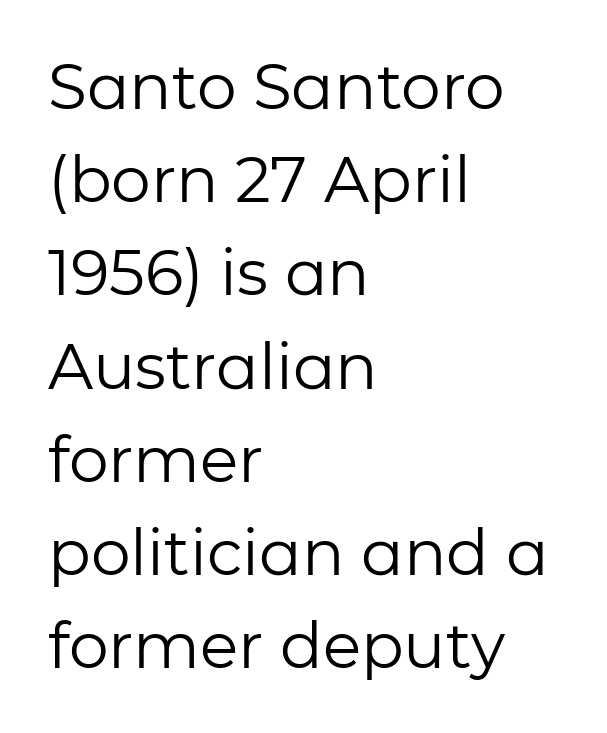
{"serif": "no", "italic": "no", "bold": "no", "weight": "regular", "width": "normal", "stroke_contrast": "low", "x_height": "medium", "monospaced": "no", "underline": "no", "align": "left", "line_spacing": "normal", "line_spacing_ratio": 1.48, "letter_spacing": "normal", "letter_spacing_em": 0.0, "glyph_px": 63}
